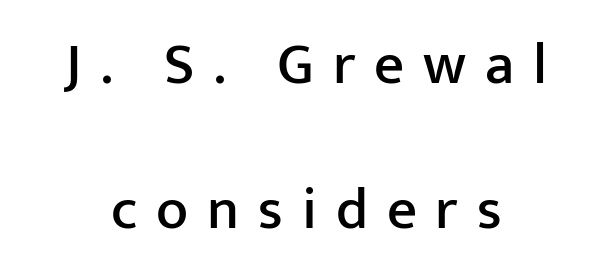
You can tell from the bare stems that sans-serif type was used. Words appear elongated and porous because spacing is wide. Students, observe: this is what heavily led, spacious text looks like. Posture: straight, roman, zero tilt.
